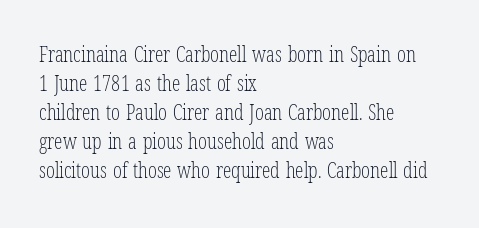
Q: Is the text bold? A: No.
Q: Is the text italic (slanted)? A: No, it is upright.
Q: Is the text underlined? A: No.
Q: How is the paragraph aligned? A: Left-aligned.
Q: Is the spacing between letters normal or unusually wide? A: Normal.
Q: Is the spacing between lines tight, normal or loose? A: Normal.
